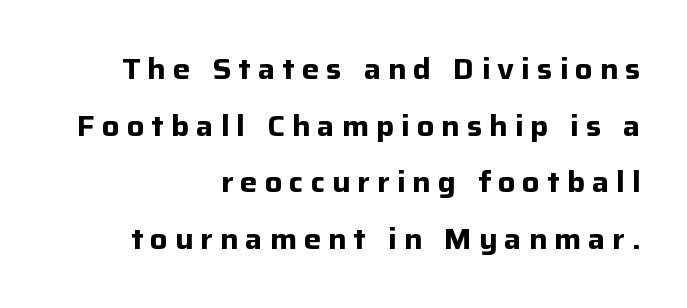
The image shows 29 px bold sans-serif type, upright; set right-aligned, loose line spacing (1.95x), unusually wide letter spacing (+0.24 em), not underlined; low stroke contrast and a medium x-height.
